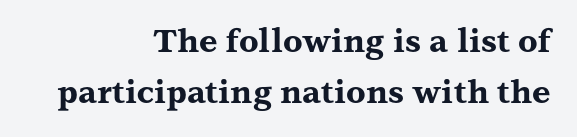
The image shows 32 px bold, wide serif type, upright; set right-aligned, normal line spacing (1.6x), normal letter spacing, not underlined; medium stroke contrast and a medium x-height.
